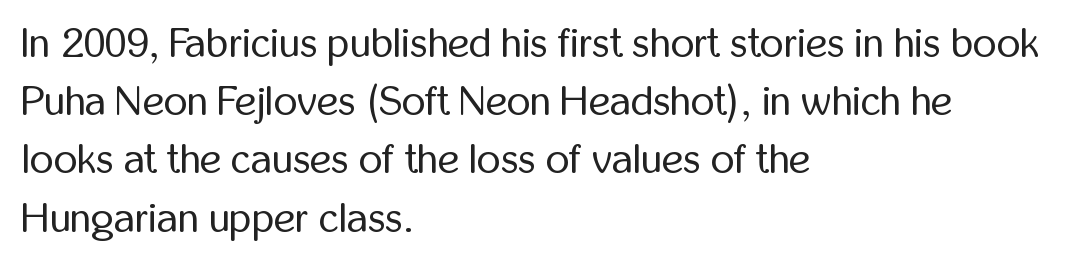
Compared with typical body copy, the letter spacing here is the same. Regarding serifs, this sample does without them. The typesetting does not lean heavy: it is not bold. The area under the type is left untouched. The rag falls on the right side of this text block. Think of a printed novel: that variable character pitch is what you see here.
